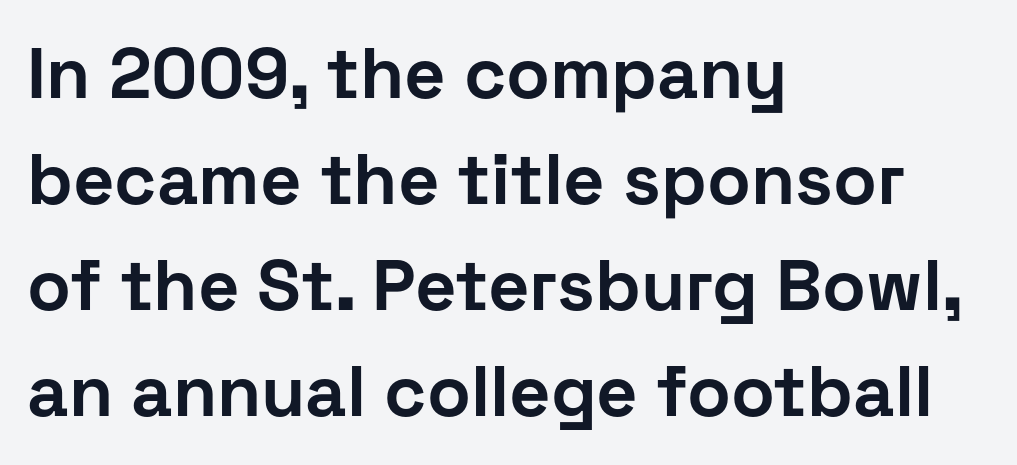
Q: Is the text bold? A: Yes.
Q: Is the text italic (slanted)? A: No, it is upright.
Q: Is the typeface a serif or a sans-serif typeface? A: Sans-serif.
Q: Is the text underlined? A: No.
Q: How is the paragraph aligned? A: Left-aligned.
Q: Is the spacing between letters normal or unusually wide? A: Normal.
Q: Is the spacing between lines tight, normal or loose? A: Normal.
Q: Width (condensed, normal, or wide)? A: Normal.
Q: Stroke contrast? A: Low.
Q: x-height? A: Medium.
Q: Monospaced? A: No.
